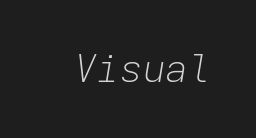
{"italic": "yes", "lean": "right", "slant_degrees": 9, "bold": "no", "weight": "light", "width": "normal", "stroke_contrast": "low", "x_height": "medium", "monospaced": "yes", "underline": "no", "letter_spacing": "normal", "letter_spacing_em": 0.0, "glyph_px": 38}
